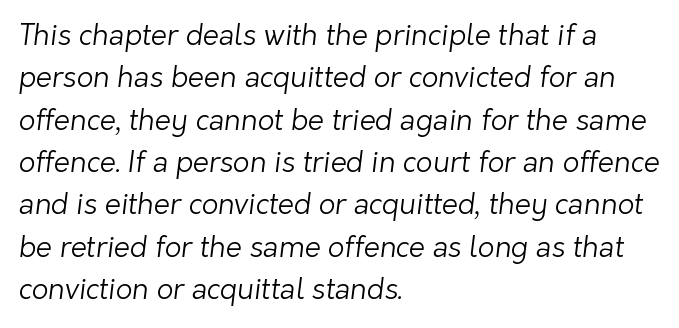
The image shows 29 px light sans-serif type; set left-aligned, normal line spacing (1.46x), normal letter spacing, not underlined; low stroke contrast and a medium x-height.
